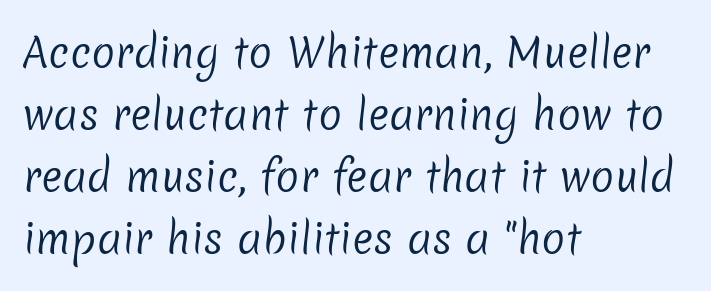
The image shows 40 px regular-weight sans-serif type; set left-aligned, normal line spacing (1.55x), normal letter spacing, not underlined; low stroke contrast and a medium x-height.
